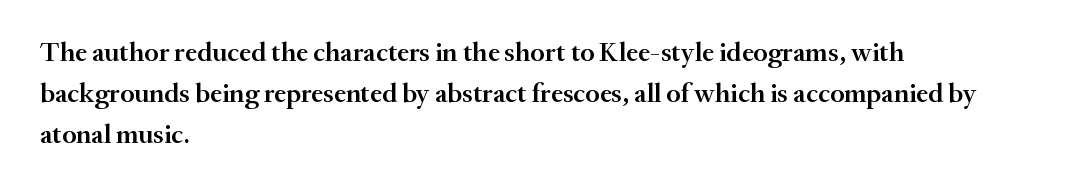
The image shows 27 px text type, upright; set left-aligned, normal line spacing (1.52x), normal letter spacing, not underlined.
